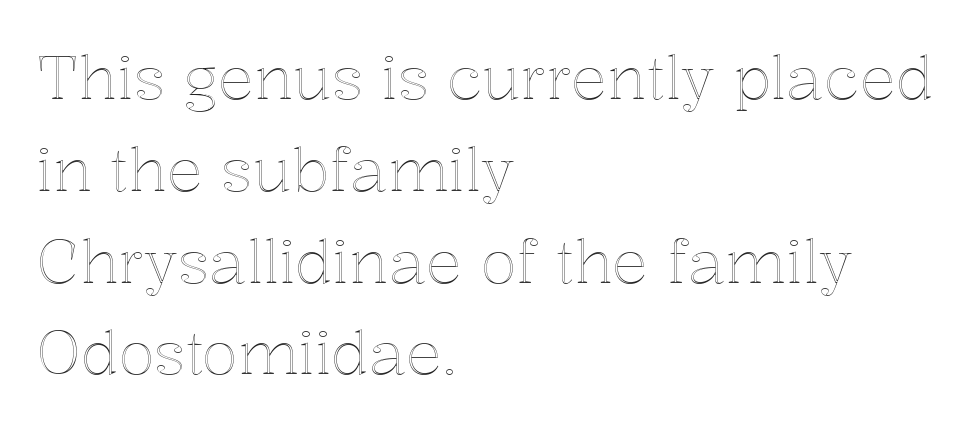
{"italic": "no", "width": "normal", "x_height": "medium", "monospaced": "no", "underline": "no", "align": "left", "line_spacing": "normal", "line_spacing_ratio": 1.53, "letter_spacing": "normal", "letter_spacing_em": 0.0, "glyph_px": 60}
